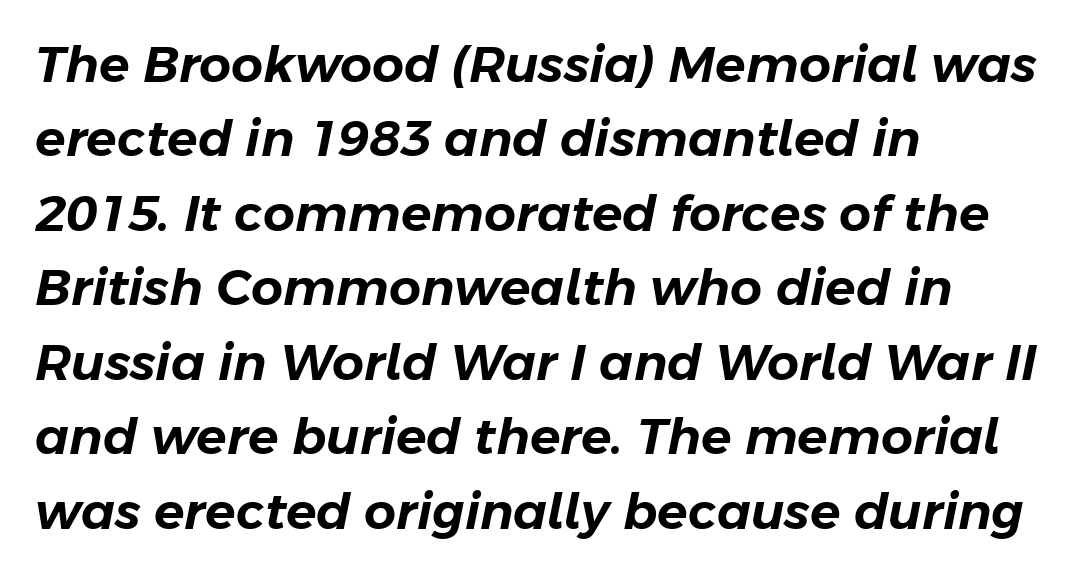
{"italic": "yes", "lean": "right", "slant_degrees": 11, "width": "normal", "stroke_contrast": "low", "x_height": "medium", "monospaced": "no", "underline": "no", "align": "left", "line_spacing": "normal", "line_spacing_ratio": 1.49, "letter_spacing": "normal", "letter_spacing_em": 0.0, "glyph_px": 50}
